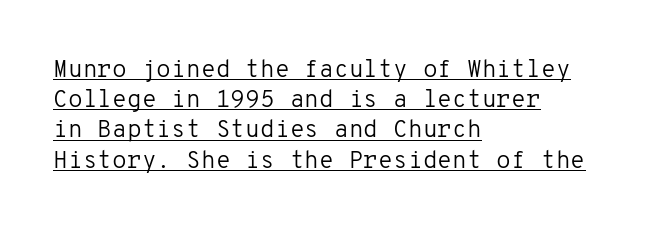
{"italic": "no", "bold": "no", "underline": "yes", "align": "left", "line_spacing": "normal", "line_spacing_ratio": 1.26, "letter_spacing": "normal", "letter_spacing_em": 0.0, "glyph_px": 24}
